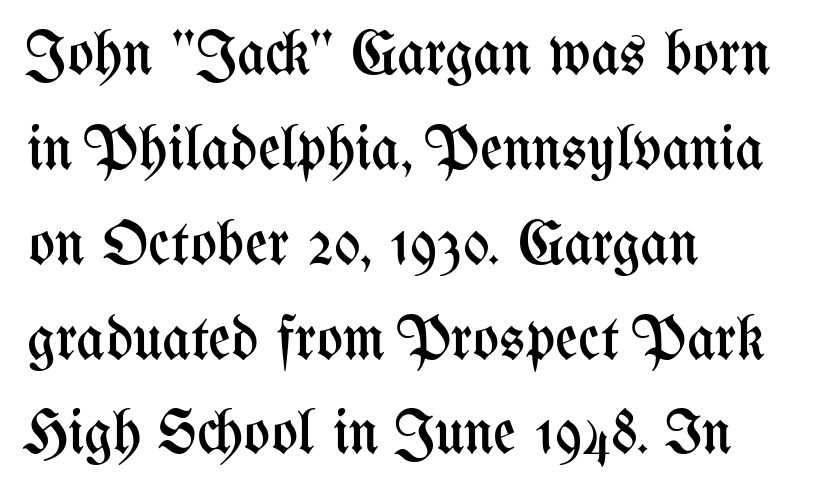
The string is rendered with underlining switched off. Does the leading feel generous? No, just average. Unlike italic type, these characters show no tilt at all. This reads as an unemphasized weight, regular at the heaviest. Proportional: the letters do not fall into vertical columns.
